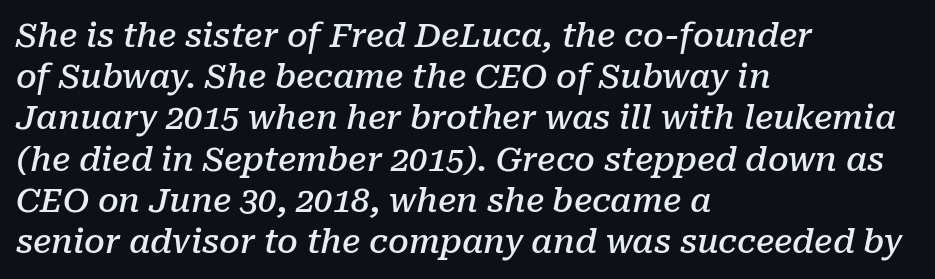
The image shows 33 px semibold serif type, italic (leaning right); set left-aligned, normal line spacing (1.25x), normal letter spacing, not underlined; low stroke contrast and a medium x-height.
